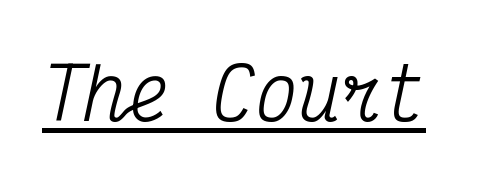
{"serif": "yes", "italic": "yes", "lean": "right", "slant_degrees": 12, "width": "condensed", "stroke_contrast": "medium", "x_height": "medium", "monospaced": "yes", "underline": "yes", "letter_spacing": "normal", "letter_spacing_em": 0.0, "glyph_px": 71}
